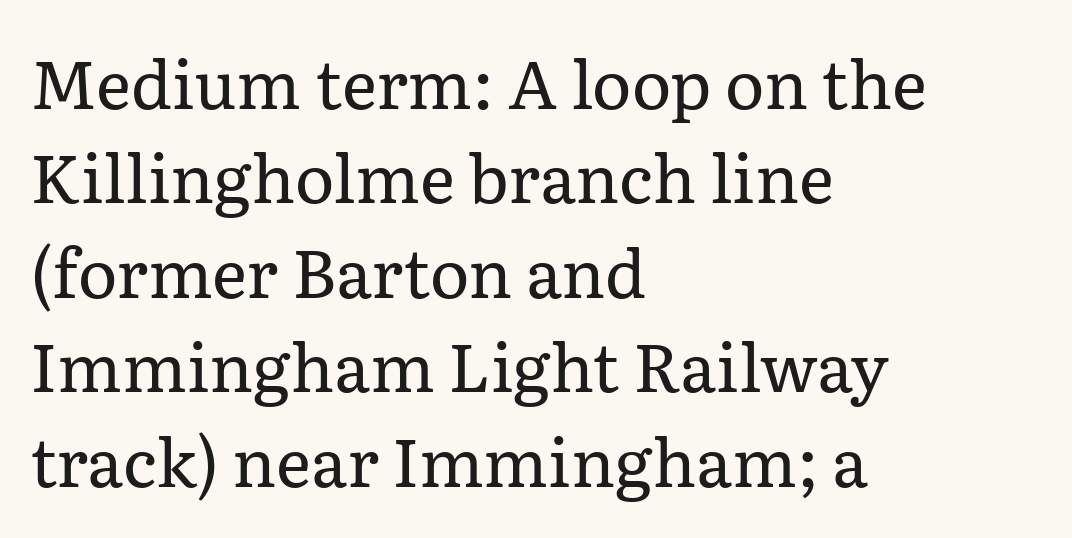
Lines of text with bare space underneath. The compositor pushed each line to the left boundary. Serif or sans? Serif — the stroke terminals have little feet. Every stem runs plumb, perpendicular to the baseline.
